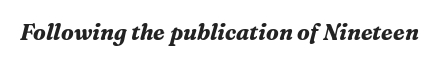
{"italic": "yes", "lean": "right", "slant_degrees": 16, "bold": "yes", "underline": "no", "letter_spacing": "normal", "letter_spacing_em": 0.0, "glyph_px": 22}
